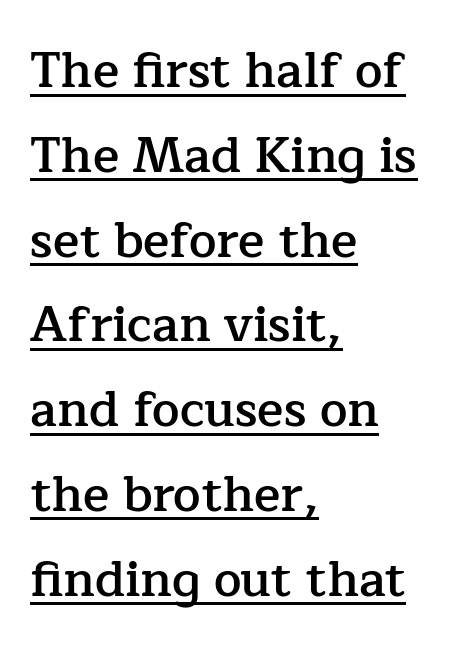
{"serif": "yes", "italic": "no", "bold": "semi", "weight": "semibold", "width": "normal", "stroke_contrast": "low", "x_height": "medium", "monospaced": "no", "underline": "yes", "align": "left", "line_spacing_ratio": 1.73, "letter_spacing": "normal", "letter_spacing_em": 0.0, "glyph_px": 49}
